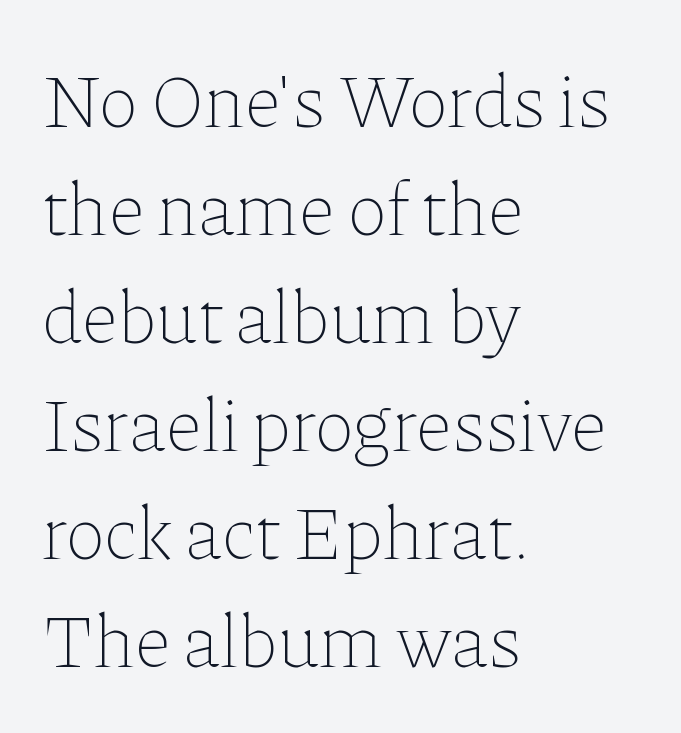
The glyphs are unaccompanied by any horizontal stroke below them. When letters stand straight like this, we call the style roman or upright. This rendering leaves character spacing at its baseline value. Weight class: somewhere from thin through regular. Layout note: lines flush left. These lines sit exactly where default settings would place them.
